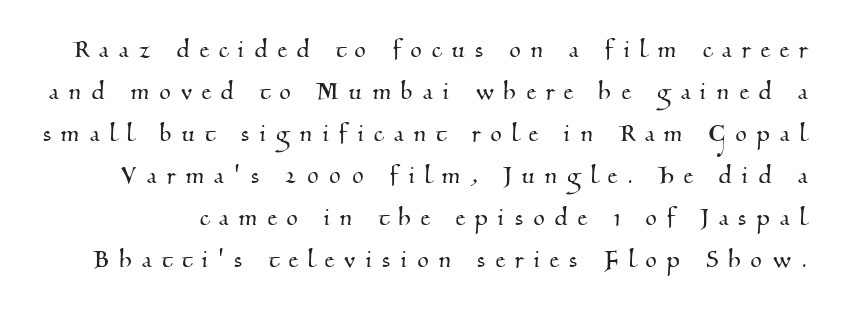
The words here are not underlined. Honestly, the row spacing looks completely unremarkable. Here the designer chose a conventional face with non-uniform glyph widths. Look at the bottom of the vertical strokes: they flare into serifs here. Compared with typical body copy, the letter spacing here is much looser.
